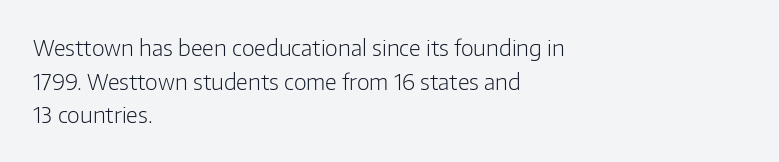
{"italic": "no", "bold": "no", "underline": "no", "align": "left", "line_spacing": "normal", "line_spacing_ratio": 1.53, "letter_spacing": "normal", "letter_spacing_em": 0.0, "glyph_px": 22}
